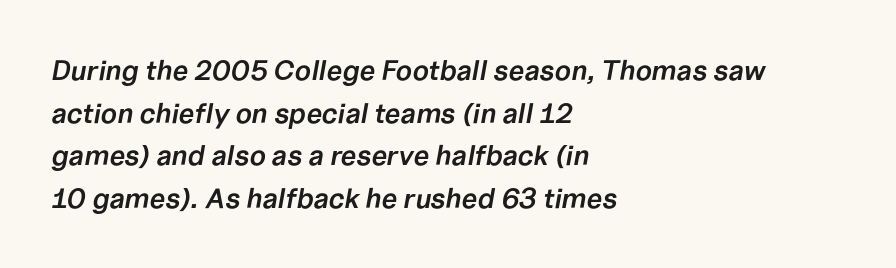
{"italic": "yes", "lean": "right", "slant_degrees": 10, "bold": "semi", "weight": "semibold", "width": "normal", "stroke_contrast": "low", "x_height": "medium", "monospaced": "no", "underline": "no", "align": "left", "line_spacing": "normal", "line_spacing_ratio": 1.52, "letter_spacing": "normal", "letter_spacing_em": 0.0, "glyph_px": 28}
